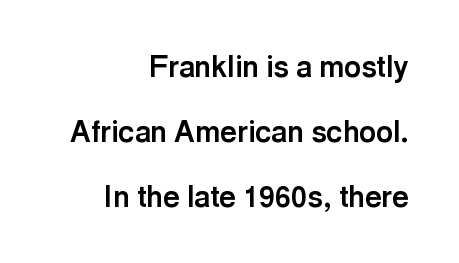
Vertical strokes here are truly vertical. The type family on display is of the sans-serif kind. Do the characters align in a grid? No, the font is proportional. Short and long lines alike share a common ending point at right. Descenders are the only things crossing below the line.
